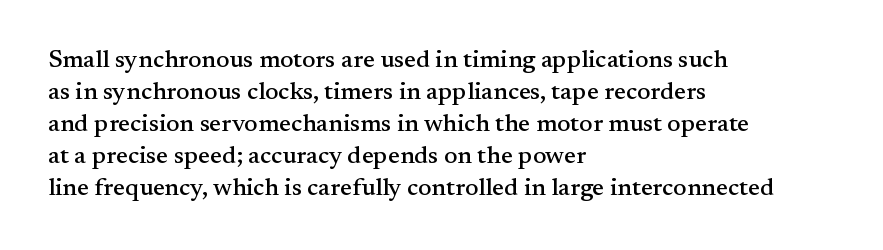
The image shows 25 px text type, upright; set left-aligned, normal line spacing (1.28x), normal letter spacing, not underlined.
